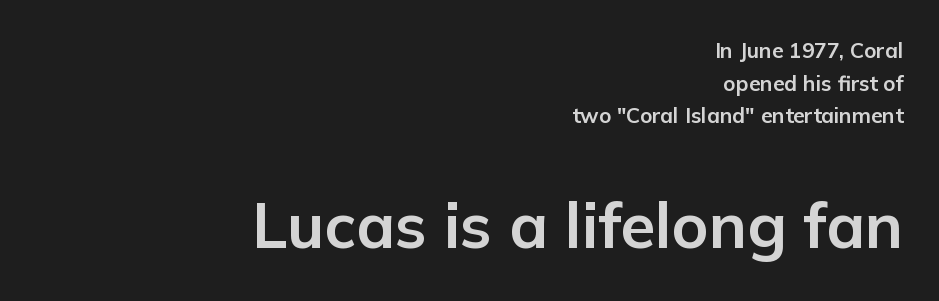
{"serif": "no", "italic": "no", "bold": "yes", "weight": "bold", "width": "normal", "stroke_contrast": "low", "x_height": "medium", "monospaced": "no", "underline": "no", "align": "right", "line_spacing": "normal", "line_spacing_ratio": 1.55, "letter_spacing": "normal", "letter_spacing_em": 0.0, "larger_block": "second", "size_ratio": 3.0, "glyph_px": 63}
